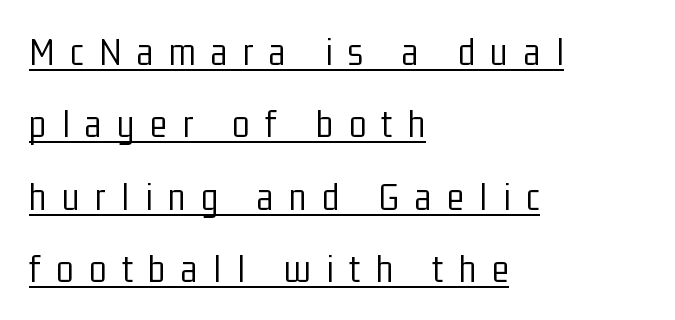
{"serif": "no", "italic": "no", "bold": "no", "weight": "light", "width": "condensed", "stroke_contrast": "low", "x_height": "medium", "monospaced": "no", "underline": "yes", "align": "left", "line_spacing_ratio": 1.81, "letter_spacing": "wide", "letter_spacing_em": 0.39, "glyph_px": 40}
